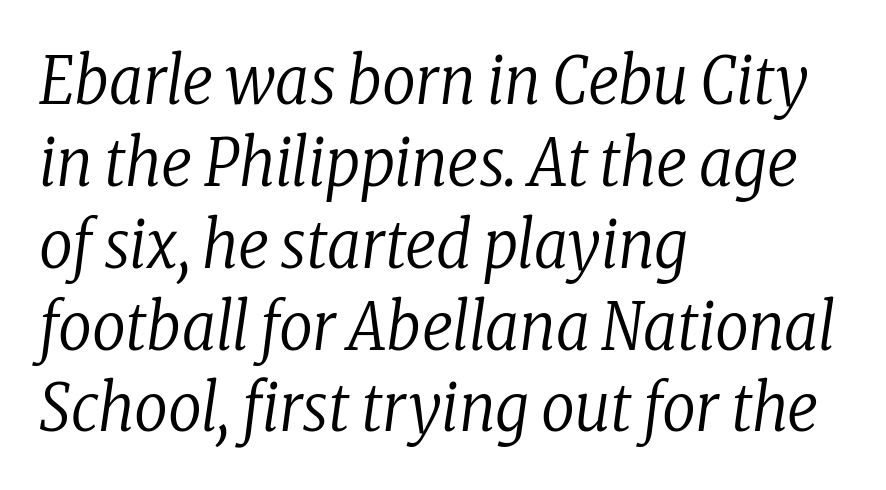
This sample has the flowing, uneven cadence of proportional lettering. Reading down the block, your eye returns to a fixed left position each line. Compared with typical body copy, the letter spacing here is the same. Notice how the stems are inclined rather than vertical — that's the hallmark of italics.
